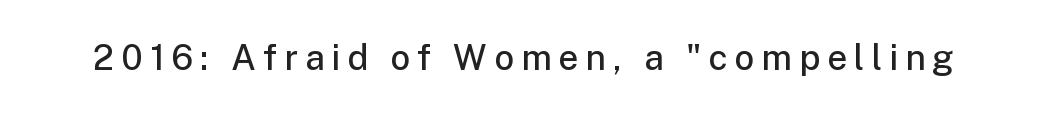
{"serif": "no", "italic": "no", "bold": "semi", "weight": "semibold", "width": "normal", "stroke_contrast": "low", "x_height": "medium", "monospaced": "no", "underline": "no", "letter_spacing": "wide", "letter_spacing_em": 0.2, "glyph_px": 35}
